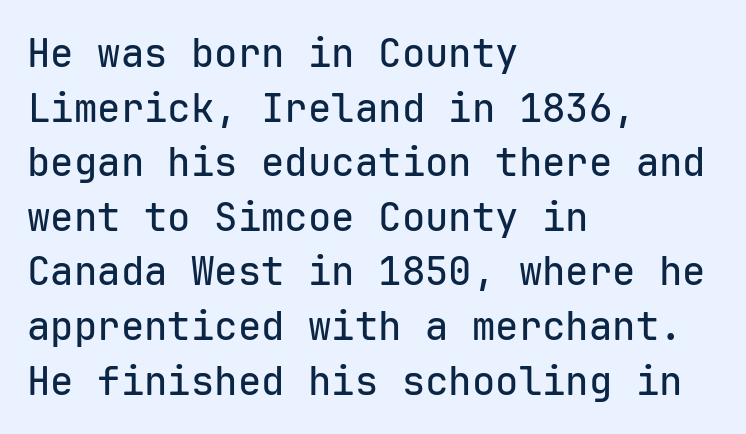
{"serif": "no", "italic": "no", "width": "normal", "stroke_contrast": "low", "x_height": "medium", "monospaced": "yes", "underline": "no", "align": "left", "line_spacing": "normal", "line_spacing_ratio": 1.4, "letter_spacing": "normal", "letter_spacing_em": 0.0, "glyph_px": 39}
